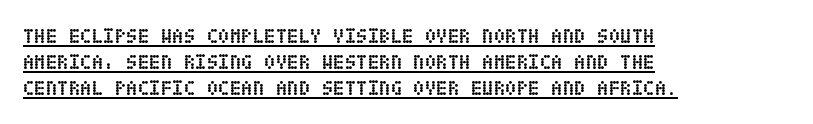
{"italic": "no", "bold": "yes", "underline": "yes", "align": "left", "line_spacing_ratio": 1.24, "letter_spacing": "normal", "letter_spacing_em": 0.0, "glyph_px": 21}
